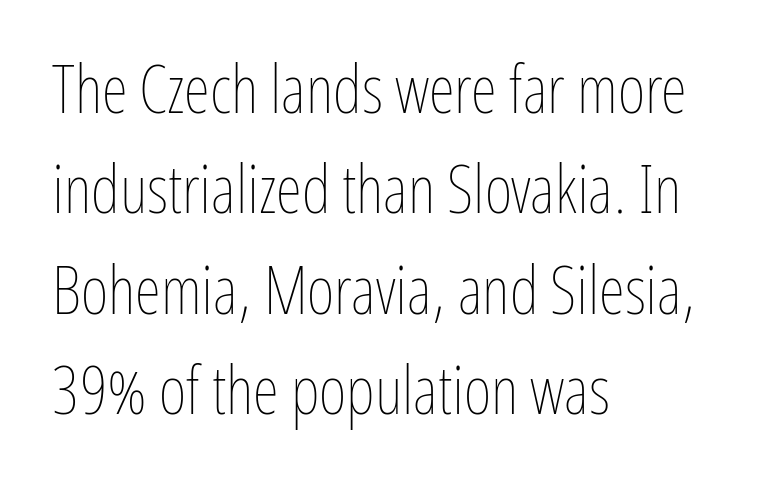
Q: Is the text bold? A: No.
Q: Is the text italic (slanted)? A: No, it is upright.
Q: Is the text underlined? A: No.
Q: How is the paragraph aligned? A: Left-aligned.
Q: Is the spacing between letters normal or unusually wide? A: Normal.
Q: Is the spacing between lines tight, normal or loose? A: Normal.
Q: Width (condensed, normal, or wide)? A: Condensed.
Q: Stroke contrast? A: Low.
Q: x-height? A: Medium.
Q: Monospaced? A: No.
